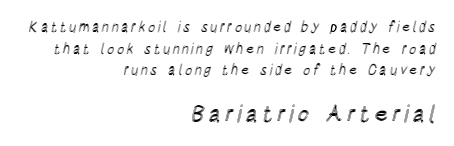
{"underline": "no", "align": "right", "line_spacing": "normal", "line_spacing_ratio": 1.55, "larger_block": "second", "size_ratio": 1.64, "glyph_px": 23}
